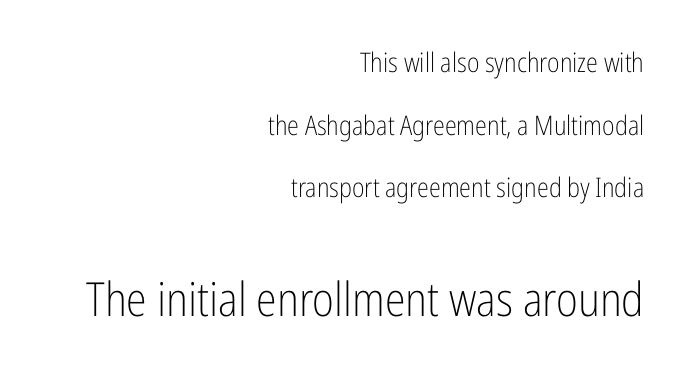
The image shows 47 px light, condensed sans-serif type, upright; set right-aligned, loose line spacing (2.32x), normal letter spacing, not underlined; the second (bottom) block is 1.74x larger; low stroke contrast and a medium x-height.
